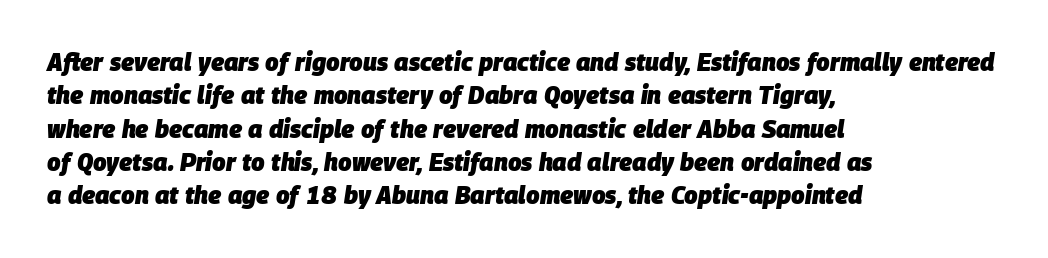
Q: Is the text bold? A: Yes.
Q: Is the text italic (slanted)? A: Yes, it leans right by about 9 degrees.
Q: Is the text underlined? A: No.
Q: How is the paragraph aligned? A: Left-aligned.
Q: Is the spacing between letters normal or unusually wide? A: Normal.
Q: Is the spacing between lines tight, normal or loose? A: Normal.
